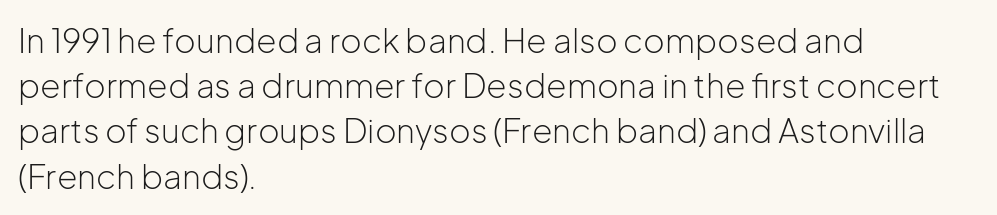
Q: Is the text bold? A: No.
Q: Is the text italic (slanted)? A: No, it is upright.
Q: Is the typeface a serif or a sans-serif typeface? A: Sans-serif.
Q: Is the text underlined? A: No.
Q: How is the paragraph aligned? A: Left-aligned.
Q: Is the spacing between letters normal or unusually wide? A: Normal.
Q: Is the spacing between lines tight, normal or loose? A: Normal.
Q: Width (condensed, normal, or wide)? A: Normal.
Q: Stroke contrast? A: Low.
Q: x-height? A: Medium.
Q: Monospaced? A: No.
